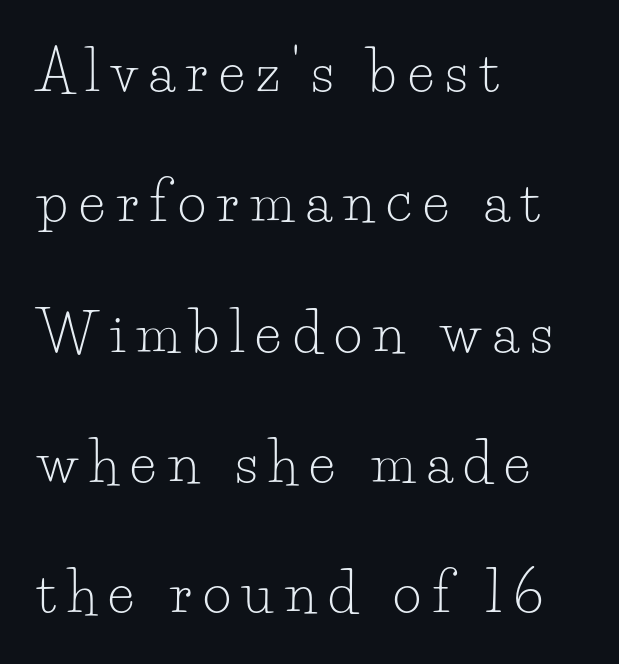
Q: Is the text bold? A: No.
Q: Is the text italic (slanted)? A: No, it is upright.
Q: Is the typeface a serif or a sans-serif typeface? A: Serif.
Q: Is the text underlined? A: No.
Q: How is the paragraph aligned? A: Left-aligned.
Q: Is the spacing between letters normal or unusually wide? A: Unusually wide.
Q: Is the spacing between lines tight, normal or loose? A: Loose.
Q: Width (condensed, normal, or wide)? A: Normal.
Q: Stroke contrast? A: Low.
Q: x-height? A: Small.
Q: Monospaced? A: No.
